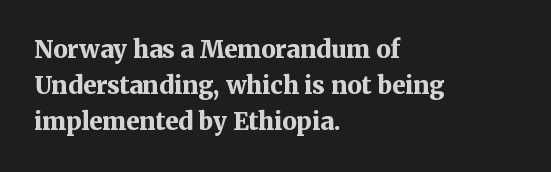
{"italic": "no", "bold": "yes", "underline": "no", "align": "left", "line_spacing": "normal", "line_spacing_ratio": 1.51, "letter_spacing": "normal", "letter_spacing_em": 0.0, "glyph_px": 24}
